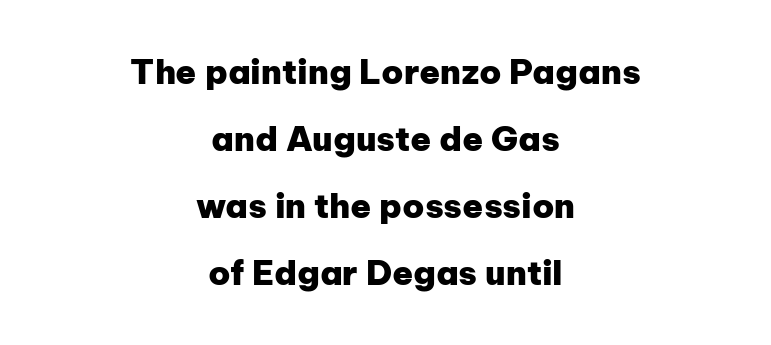
Character widths vary here, with narrow letters taking less room than wide ones. Vertical strokes here are truly vertical. Glyph-to-glyph distance matches everyday printed text. The gap between lines stays unmarked.
